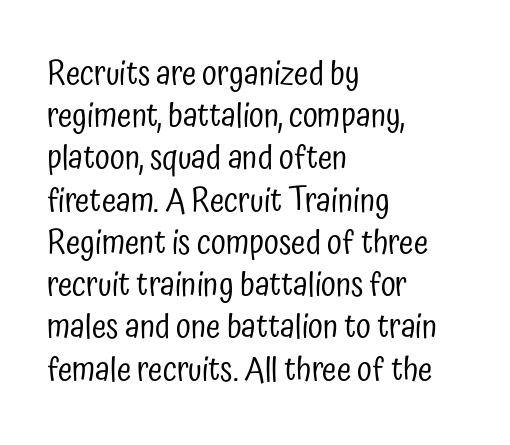
{"serif": "no", "italic": "no", "bold": "no", "weight": "regular", "width": "condensed", "stroke_contrast": "low", "x_height": "medium", "monospaced": "no", "underline": "no", "align": "left", "line_spacing": "normal", "line_spacing_ratio": 1.28, "letter_spacing": "normal", "letter_spacing_em": 0.0, "glyph_px": 33}
